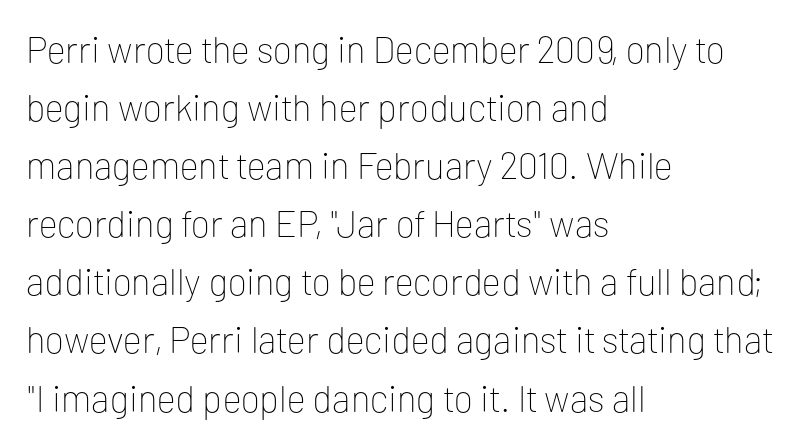
Q: Is the text bold? A: No.
Q: Is the text italic (slanted)? A: No, it is upright.
Q: Is the typeface a serif or a sans-serif typeface? A: Sans-serif.
Q: Is the text underlined? A: No.
Q: How is the paragraph aligned? A: Left-aligned.
Q: Is the spacing between letters normal or unusually wide? A: Normal.
Q: Is the spacing between lines tight, normal or loose? A: Normal.
Q: Width (condensed, normal, or wide)? A: Normal.
Q: Stroke contrast? A: Low.
Q: x-height? A: Medium.
Q: Monospaced? A: No.
